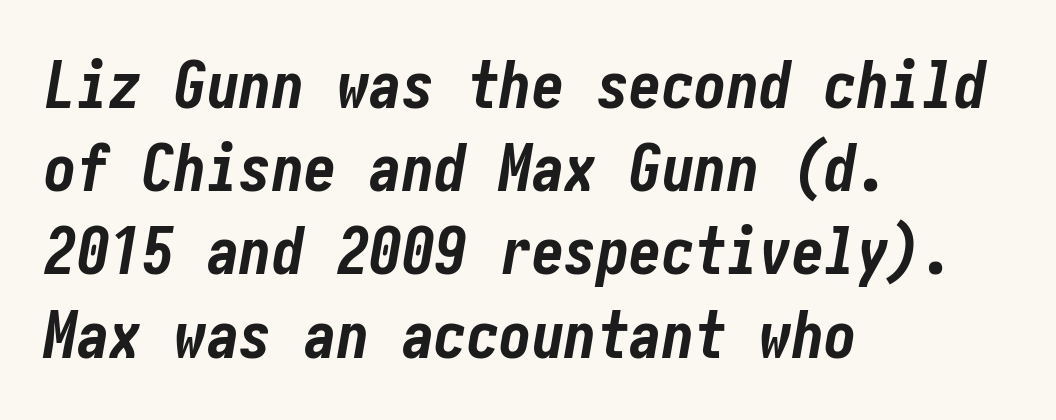
{"italic": "yes", "lean": "right", "slant_degrees": 10, "bold": "yes", "weight": "bold", "width": "condensed", "stroke_contrast": "low", "x_height": "medium", "underline": "no", "align": "left", "line_spacing": "normal", "line_spacing_ratio": 1.28, "letter_spacing": "normal", "letter_spacing_em": 0.0, "glyph_px": 65}
